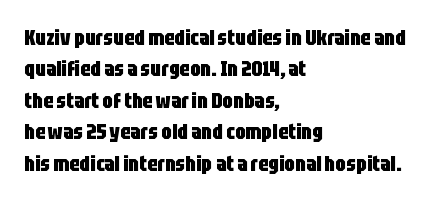
Set as a true bold cut, around the 700 mark. You can tell it's not italic because the verticals are truly vertical. Horizontally, the lines are justified to the leading edge only. Evenly set lines give the paragraph a standard silhouette. Just letters on the line, the space beneath them empty. Compared with typical body copy, the letter spacing here is the same.
